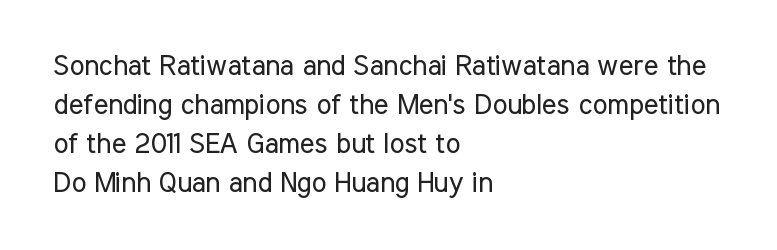
The image shows 28 px regular-weight, condensed sans-serif type, upright; set left-aligned, normal line spacing (1.39x), normal letter spacing, not underlined; low stroke contrast and a medium x-height.
